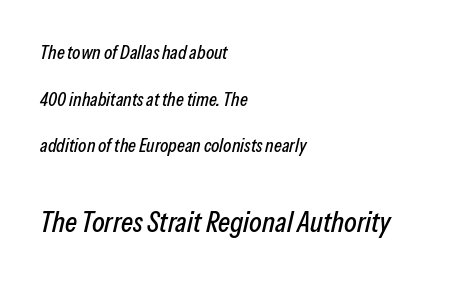
Emphasis-style slanted type is in use. Think of a printed novel: that variable character pitch is what you see here. Observe the ordinary spacing: letters are neighbours, not strangers. Summary of vertical rhythm: relaxed, with wide interline spacing. The following chunk of copy outweighs the initial chunk in type size. Check under the words: just untouched page.
